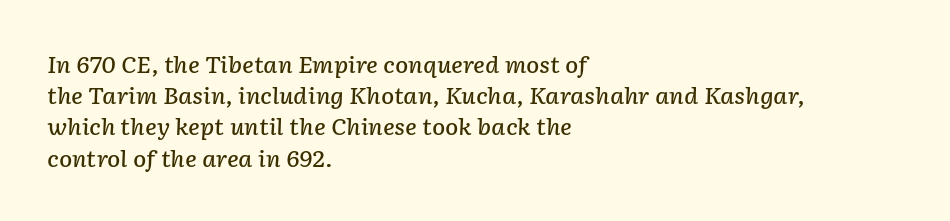
Observe the lean: these are italic letterforms. The paragraph has a hard left edge and a soft right edge. Underline: absent. Weight: semibold (demi). In terms of leading, this rendering sits right in the middle.
